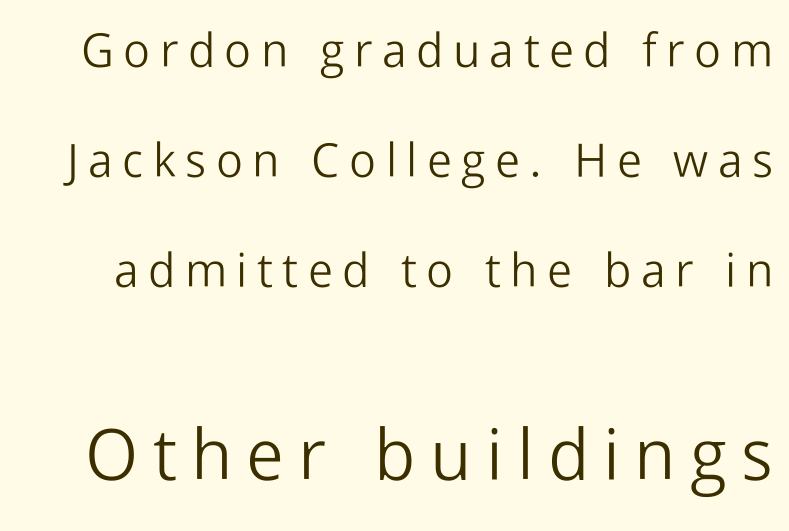
Q: Is the text bold? A: No.
Q: Is the text italic (slanted)? A: No, it is upright.
Q: Is the typeface a serif or a sans-serif typeface? A: Sans-serif.
Q: Is the text underlined? A: No.
Q: Is the spacing between letters normal or unusually wide? A: Unusually wide.
Q: Is the spacing between lines tight, normal or loose? A: Loose.
Q: Which block of text is set in a larger size, the first (top) or the second (bottom)? A: The second (bottom) one.
Q: Width (condensed, normal, or wide)? A: Normal.
Q: Stroke contrast? A: Low.
Q: x-height? A: Medium.
Q: Monospaced? A: No.
